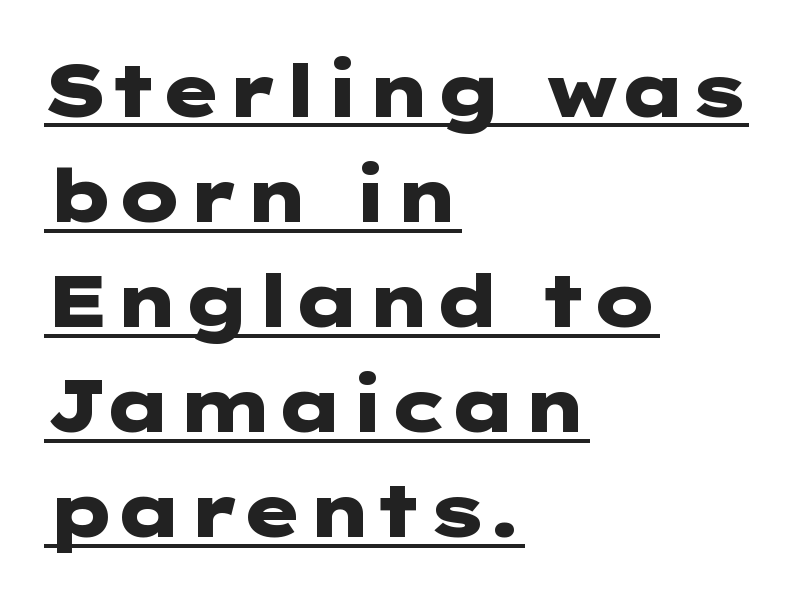
{"serif": "no", "italic": "no", "bold": "yes", "weight": "heavy", "width": "wide", "stroke_contrast": "low", "x_height": "medium", "underline": "yes", "align": "left", "line_spacing": "normal", "line_spacing_ratio": 1.44, "letter_spacing": "normal", "letter_spacing_em": 0.0, "glyph_px": 73}
